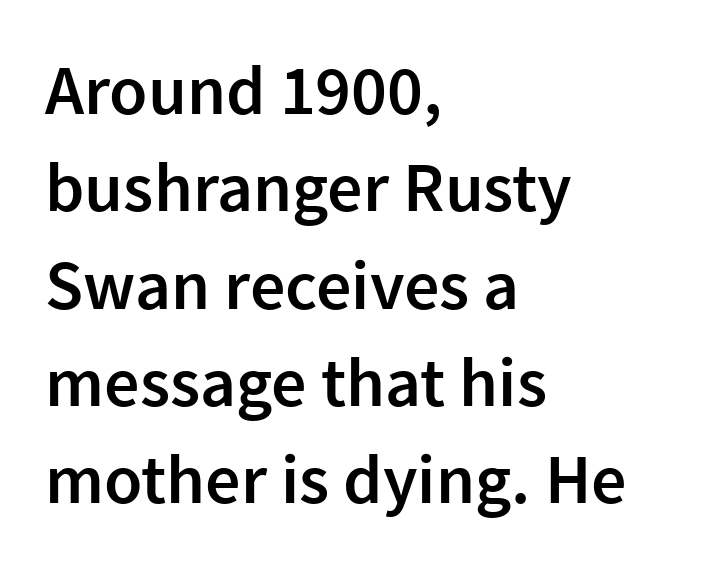
{"serif": "no", "italic": "no", "bold": "semi", "weight": "semibold", "width": "normal", "stroke_contrast": "low", "x_height": "medium", "monospaced": "no", "underline": "no", "align": "left", "line_spacing": "normal", "line_spacing_ratio": 1.39, "letter_spacing": "normal", "letter_spacing_em": 0.0, "glyph_px": 70}
